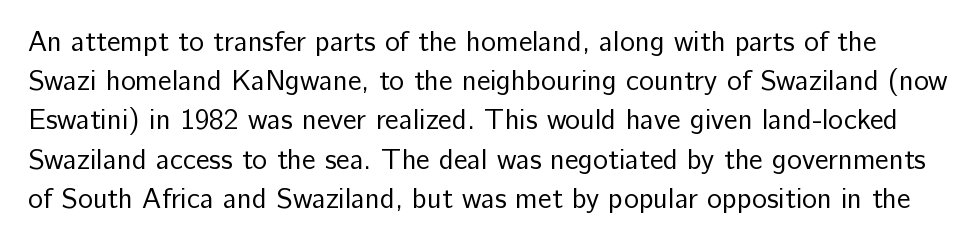
{"serif": "no", "italic": "no", "bold": "no", "weight": "regular", "width": "normal", "stroke_contrast": "low", "x_height": "medium", "monospaced": "no", "underline": "no", "line_spacing": "normal", "line_spacing_ratio": 1.4, "letter_spacing": "normal", "letter_spacing_em": 0.0, "glyph_px": 28}
